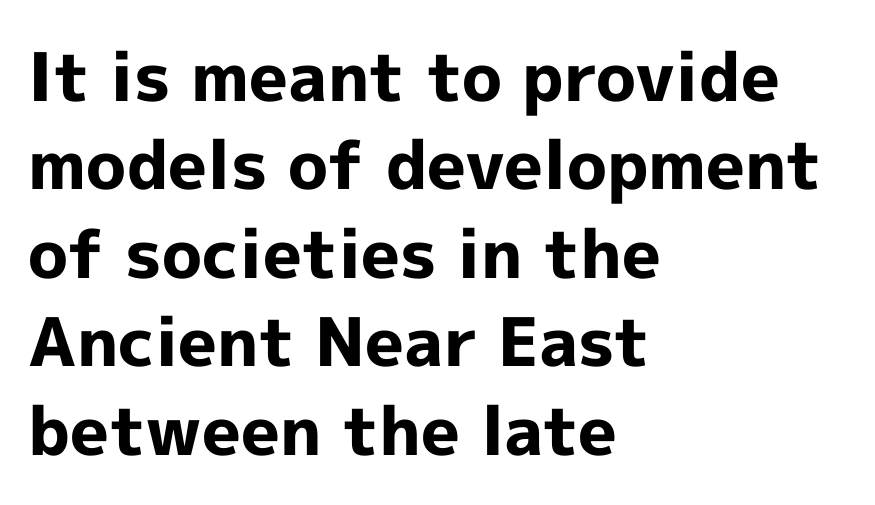
Q: Is the text bold? A: Yes.
Q: Is the text italic (slanted)? A: No, it is upright.
Q: Is the typeface a serif or a sans-serif typeface? A: Sans-serif.
Q: Is the text underlined? A: No.
Q: How is the paragraph aligned? A: Left-aligned.
Q: Is the spacing between letters normal or unusually wide? A: Normal.
Q: Is the spacing between lines tight, normal or loose? A: Normal.
Q: Width (condensed, normal, or wide)? A: Normal.
Q: x-height? A: Medium.
Q: Monospaced? A: No.
